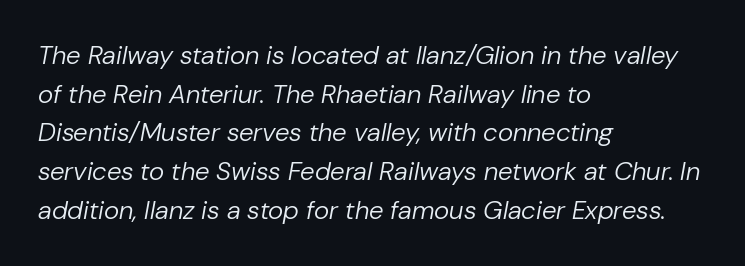
If you drew a line through each stem, it would be angled. How are the letters spaced? Ordinarily, with no added tracking. The rendering uses a moderate line-height, typical for paragraphs. The baseline area is clear. Is the stroke heavy? The answer is a plain regular-or-lighter. The setting favours the left margin, as ordinary paragraphs usually do.
